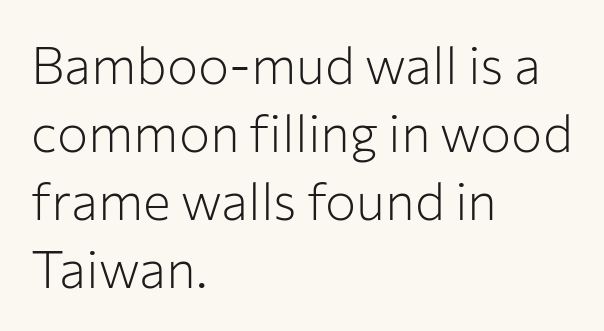
{"serif": "no", "italic": "no", "bold": "no", "weight": "light", "width": "normal", "stroke_contrast": "low", "x_height": "medium", "monospaced": "no", "underline": "no", "align": "left", "line_spacing": "normal", "line_spacing_ratio": 1.31, "letter_spacing": "normal", "letter_spacing_em": 0.0, "glyph_px": 52}
